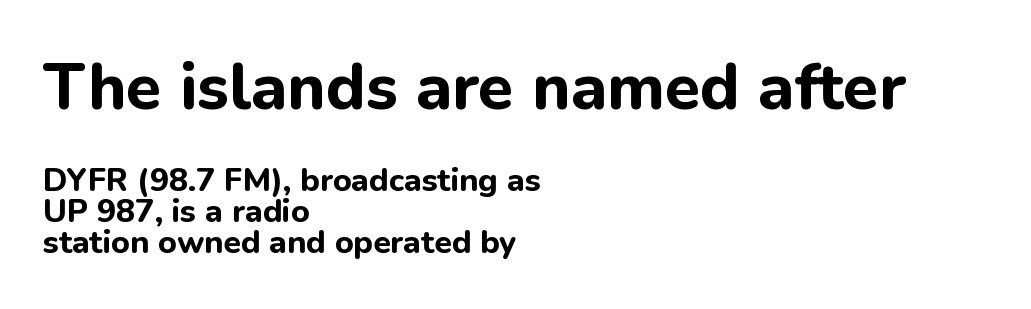
Q: Is the text bold? A: Yes.
Q: Is the text italic (slanted)? A: No, it is upright.
Q: Is the typeface a serif or a sans-serif typeface? A: Sans-serif.
Q: Is the text underlined? A: No.
Q: How is the paragraph aligned? A: Left-aligned.
Q: Is the spacing between letters normal or unusually wide? A: Normal.
Q: Is the spacing between lines tight, normal or loose? A: Tight.
Q: Which block of text is set in a larger size, the first (top) or the second (bottom)? A: The first (top) one.
Q: Width (condensed, normal, or wide)? A: Normal.
Q: Stroke contrast? A: Low.
Q: x-height? A: Medium.
Q: Monospaced? A: No.
